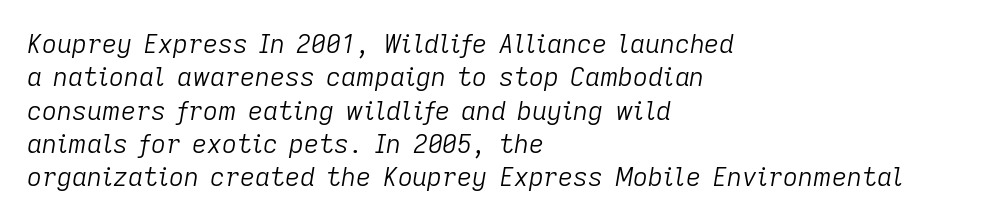
There is no visible air inserted between adjacent glyphs. In terms of leading, this rendering sits right in the middle. The paragraph shown leans on its left margin. Would a proofreader flag this as italicized? Yes.
